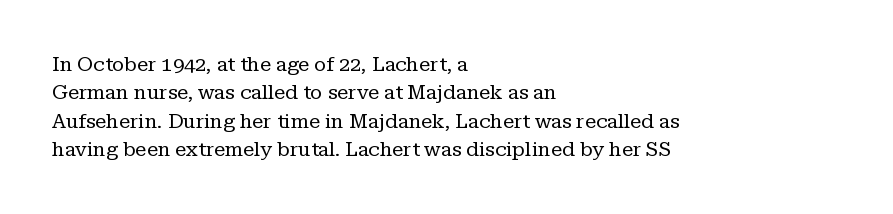
Q: Is the text bold? A: No.
Q: Is the text italic (slanted)? A: No, it is upright.
Q: Is the text underlined? A: No.
Q: How is the paragraph aligned? A: Left-aligned.
Q: Is the spacing between letters normal or unusually wide? A: Normal.
Q: Is the spacing between lines tight, normal or loose? A: Normal.
